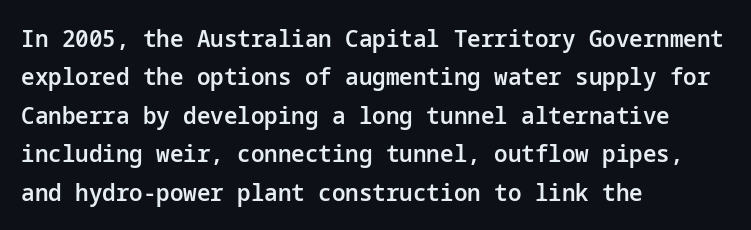
Q: Is the text bold? A: Semi-bold.
Q: Is the text italic (slanted)? A: No, it is upright.
Q: Is the text underlined? A: No.
Q: How is the paragraph aligned? A: Left-aligned.
Q: Is the spacing between letters normal or unusually wide? A: Normal.
Q: Is the spacing between lines tight, normal or loose? A: Normal.
